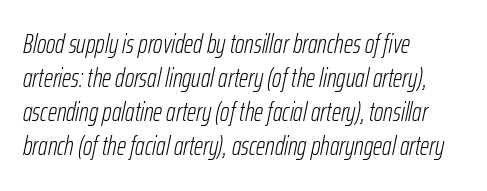
The image shows 26 px text type, italic (leaning right); set left-aligned, normal line spacing (1.31x), normal letter spacing, not underlined.
